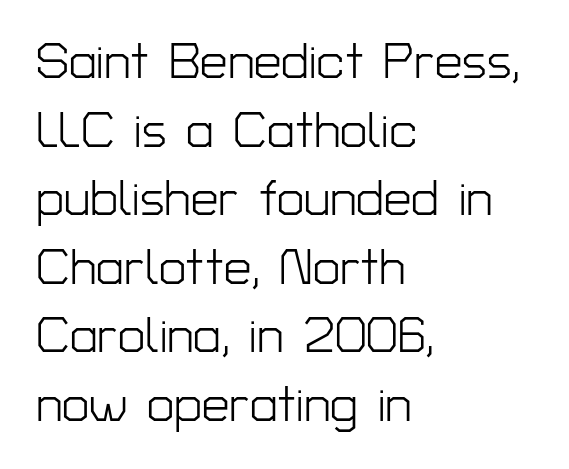
The image shows 49 px light sans-serif type, upright; set left-aligned, normal line spacing (1.4x), normal letter spacing, not underlined; low stroke contrast and a medium x-height.
